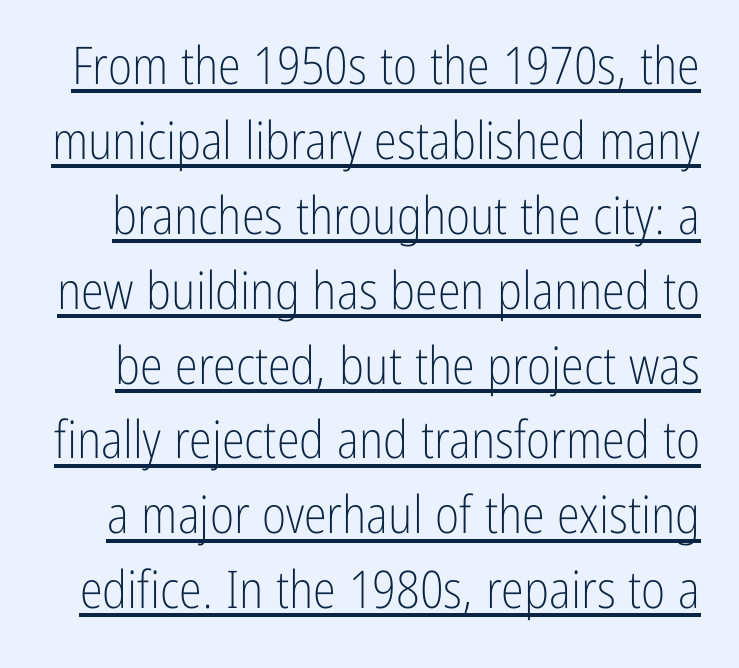
Spacing between characters is what you'd get straight out of the box. This rendering employs a face without finishing strokes, i.e., a sans-serif. Posture: vertical. A continuous stroke trails under the words, as in a hyperlink.
